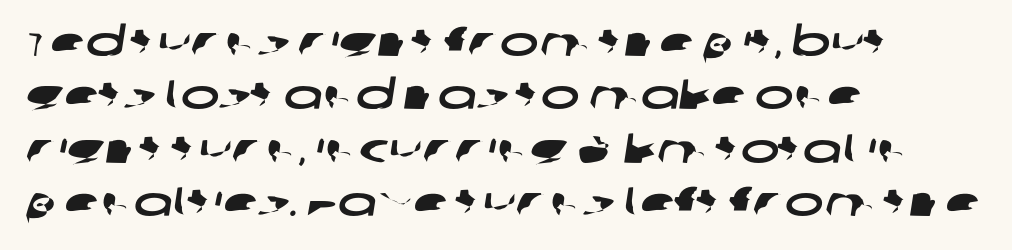
Line spacing here is normal. Is this a sans? Yes — the strokes have no serifs. Here the designer chose a conventional face with non-uniform glyph widths. No extra tracking has been applied to these lines. These lines are set flush left with a ragged right edge.
